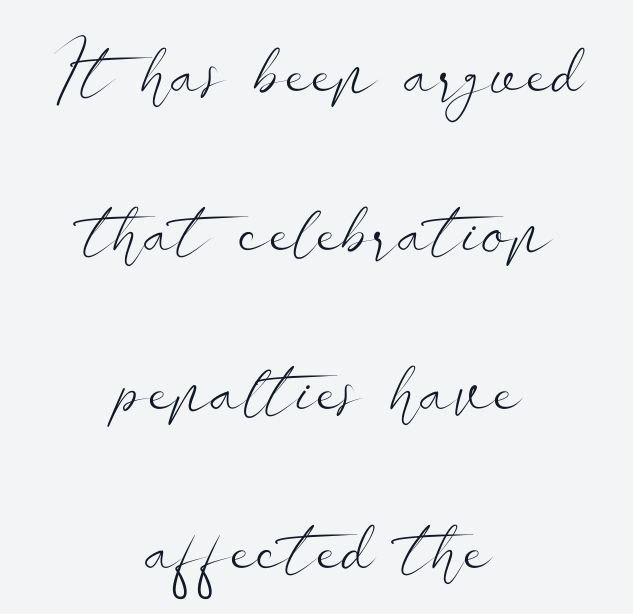
The image shows 75 px light, wide sans-serif type; set centered, loose line spacing (2.12x), normal letter spacing, not underlined; low stroke contrast and a small x-height.
